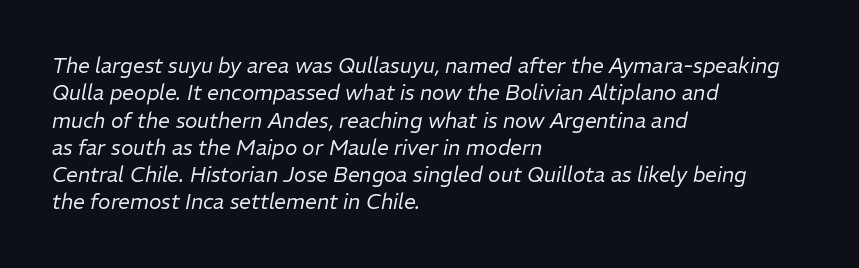
{"italic": "yes", "lean": "right", "slant_degrees": 11, "bold": "no", "underline": "no", "align": "left", "line_spacing": "normal", "line_spacing_ratio": 1.3, "letter_spacing": "normal", "letter_spacing_em": 0.0, "glyph_px": 21}
